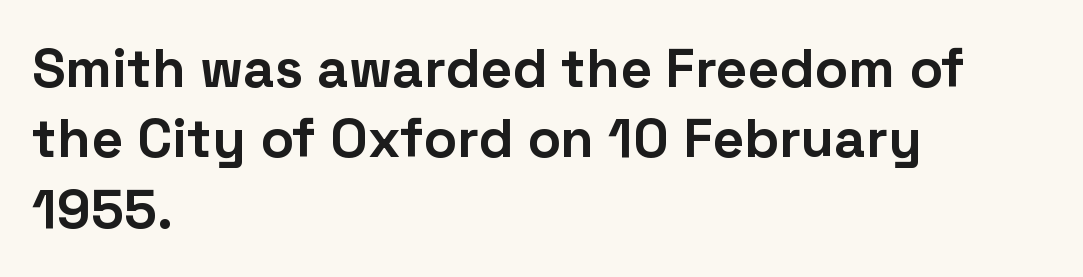
Q: Is the text bold? A: Yes.
Q: Is the text italic (slanted)? A: No, it is upright.
Q: Is the typeface a serif or a sans-serif typeface? A: Sans-serif.
Q: Is the text underlined? A: No.
Q: How is the paragraph aligned? A: Left-aligned.
Q: Is the spacing between letters normal or unusually wide? A: Normal.
Q: Is the spacing between lines tight, normal or loose? A: Normal.
Q: Width (condensed, normal, or wide)? A: Normal.
Q: Stroke contrast? A: Low.
Q: x-height? A: Medium.
Q: Monospaced? A: No.
